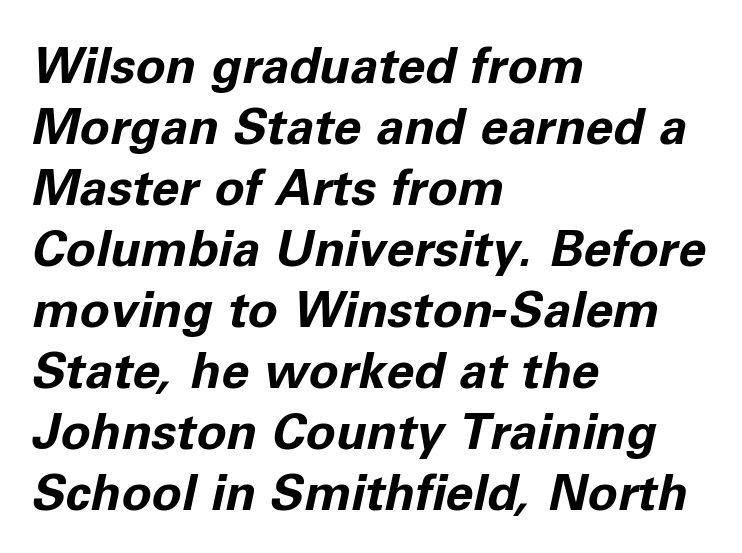
Q: Is the text bold? A: Yes.
Q: Is the text italic (slanted)? A: Yes, it leans right by about 11 degrees.
Q: Is the text underlined? A: No.
Q: How is the paragraph aligned? A: Left-aligned.
Q: Is the spacing between letters normal or unusually wide? A: Normal.
Q: Width (condensed, normal, or wide)? A: Normal.
Q: Stroke contrast? A: Low.
Q: x-height? A: Medium.
Q: Monospaced? A: No.
